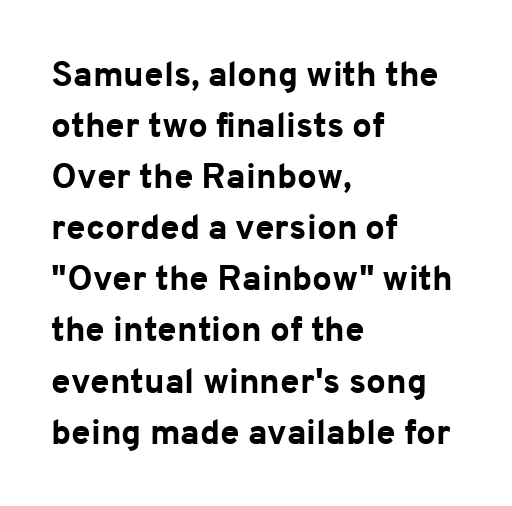
What's the leading like? Ordinary, nothing unusual. Pretty heavy lettering here — definitely bold. Serif or sans? Sans — the stroke terminals are bare. Do the characters align in a grid? No, the font is proportional. These lines are set flush left with a ragged right edge. No word sits above an underline.
